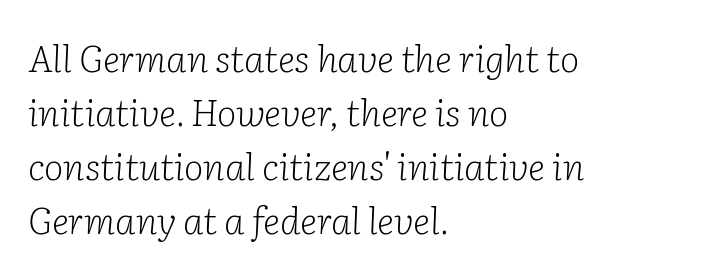
Q: Is the text bold? A: No.
Q: Is the text italic (slanted)? A: Yes, it leans right by about 2 degrees.
Q: Is the typeface a serif or a sans-serif typeface? A: Serif.
Q: Is the text underlined? A: No.
Q: How is the paragraph aligned? A: Left-aligned.
Q: Is the spacing between letters normal or unusually wide? A: Normal.
Q: Is the spacing between lines tight, normal or loose? A: Normal.
Q: Width (condensed, normal, or wide)? A: Normal.
Q: Stroke contrast? A: Low.
Q: x-height? A: Medium.
Q: Monospaced? A: No.
